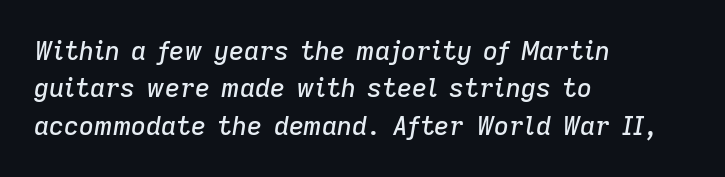
The image shows 26 px text type, italic (leaning right); set left-aligned, normal line spacing (1.44x), normal letter spacing, not underlined.
